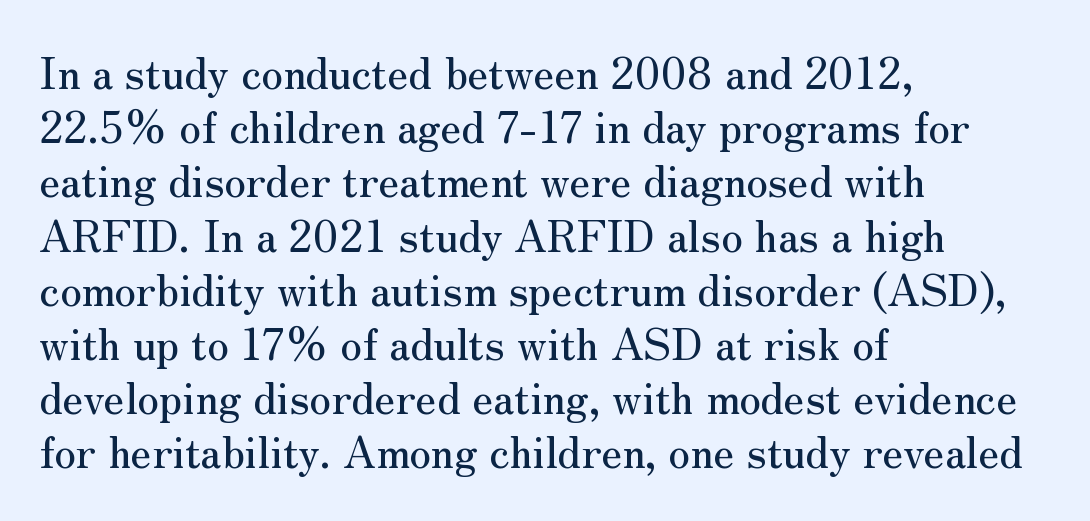
{"serif": "yes", "italic": "no", "width": "normal", "stroke_contrast": "medium", "x_height": "small", "monospaced": "no", "underline": "no", "align": "left", "line_spacing": "normal", "line_spacing_ratio": 1.26, "letter_spacing": "normal", "letter_spacing_em": 0.0, "glyph_px": 43}
